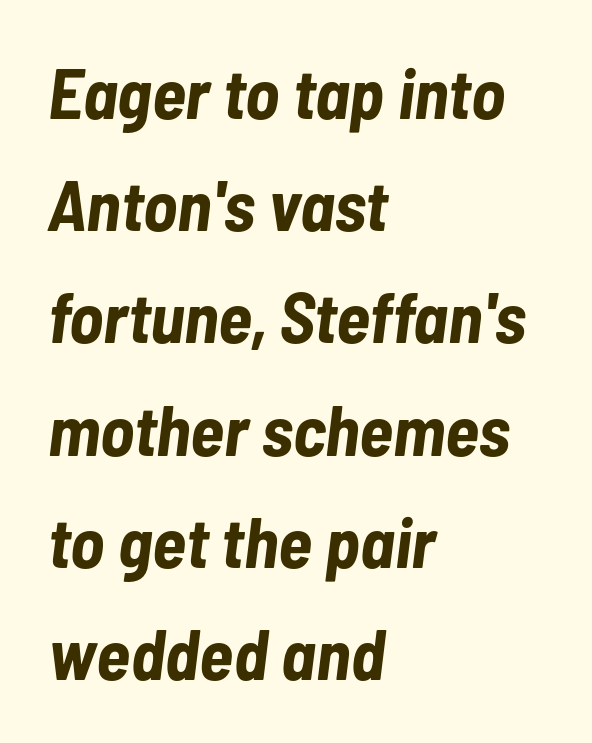
{"italic": "yes", "lean": "right", "slant_degrees": 7, "bold": "yes", "weight": "bold", "width": "condensed", "stroke_contrast": "low", "x_height": "medium", "monospaced": "no", "underline": "no", "align": "left", "line_spacing": "normal", "line_spacing_ratio": 1.58, "letter_spacing": "normal", "letter_spacing_em": 0.0, "glyph_px": 71}
